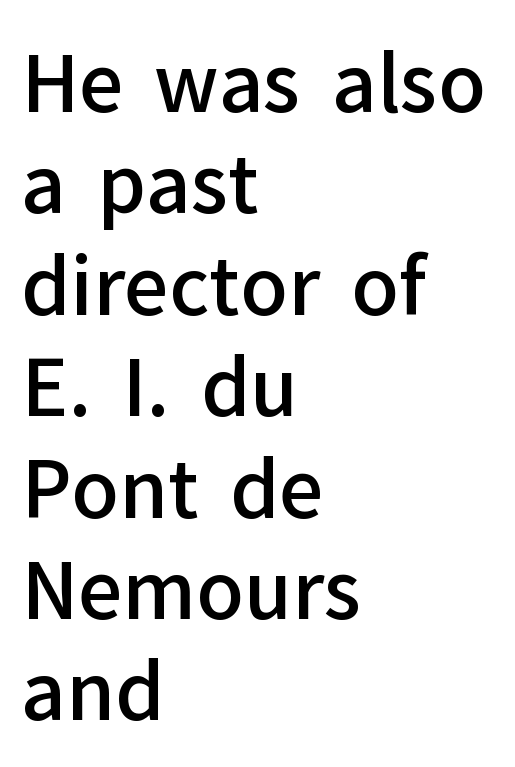
The image shows 78 px semibold sans-serif type, upright; set left-aligned, normal line spacing (1.3x), normal letter spacing, not underlined; low stroke contrast and a medium x-height.
